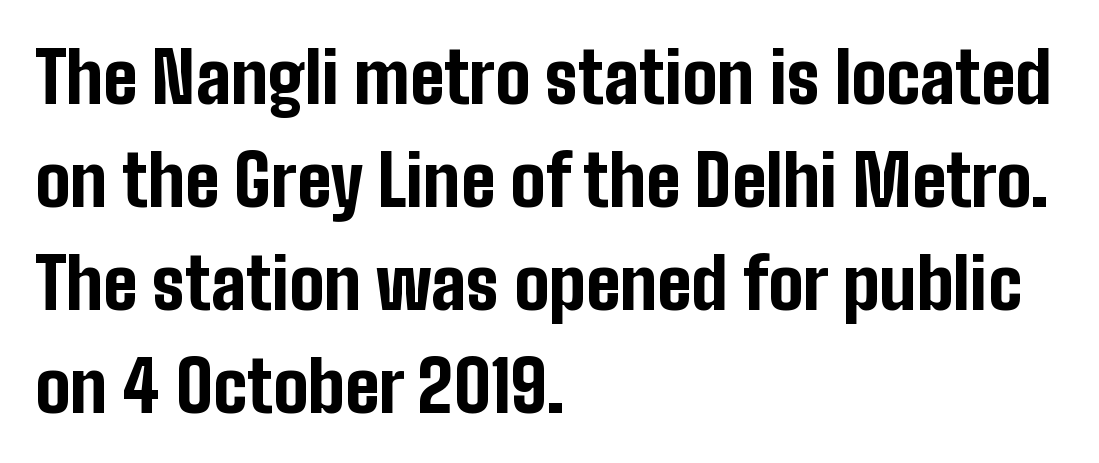
Q: Is the text bold? A: Yes.
Q: Is the text italic (slanted)? A: No, it is upright.
Q: Is the typeface a serif or a sans-serif typeface? A: Sans-serif.
Q: Is the text underlined? A: No.
Q: How is the paragraph aligned? A: Left-aligned.
Q: Is the spacing between letters normal or unusually wide? A: Normal.
Q: Is the spacing between lines tight, normal or loose? A: Normal.
Q: Width (condensed, normal, or wide)? A: Condensed.
Q: Stroke contrast? A: Low.
Q: x-height? A: Medium.
Q: Monospaced? A: No.
